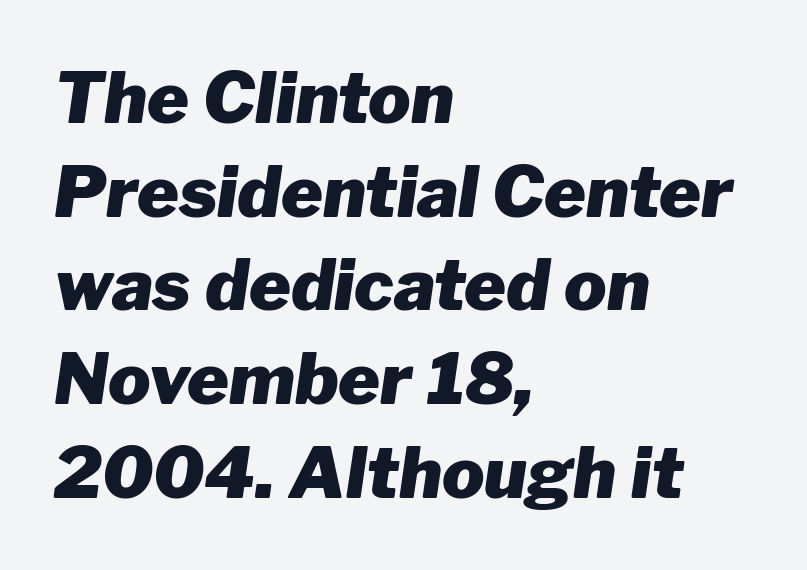
The image shows 71 px heavy type, italic (leaning right); set left-aligned, normal line spacing (1.32x), normal letter spacing, not underlined; low stroke contrast and a medium x-height.
